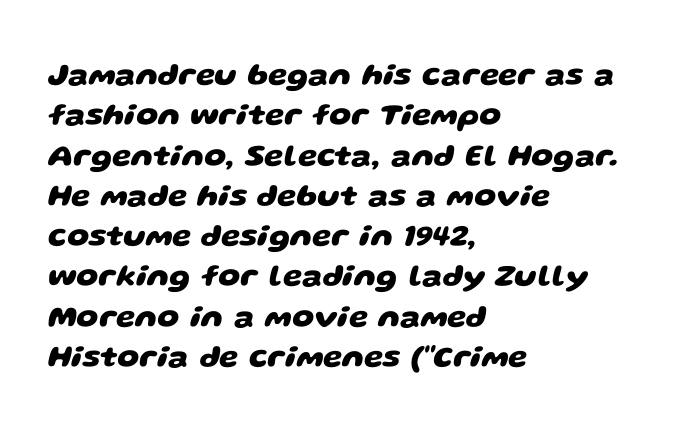
Q: Is the text bold? A: Yes.
Q: Is the typeface a serif or a sans-serif typeface? A: Sans-serif.
Q: Is the text underlined? A: No.
Q: How is the paragraph aligned? A: Left-aligned.
Q: Is the spacing between letters normal or unusually wide? A: Normal.
Q: Is the spacing between lines tight, normal or loose? A: Normal.
Q: Width (condensed, normal, or wide)? A: Wide.
Q: Stroke contrast? A: Low.
Q: x-height? A: Large.
Q: Monospaced? A: No.
